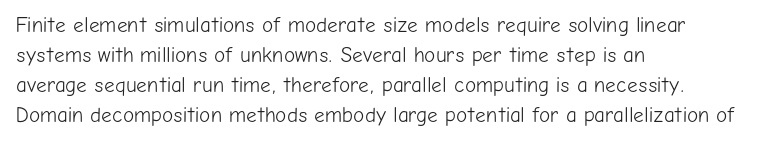
{"italic": "no", "bold": "no", "underline": "no", "align": "left", "line_spacing": "normal", "line_spacing_ratio": 1.43, "letter_spacing": "normal", "letter_spacing_em": 0.0, "glyph_px": 21}
